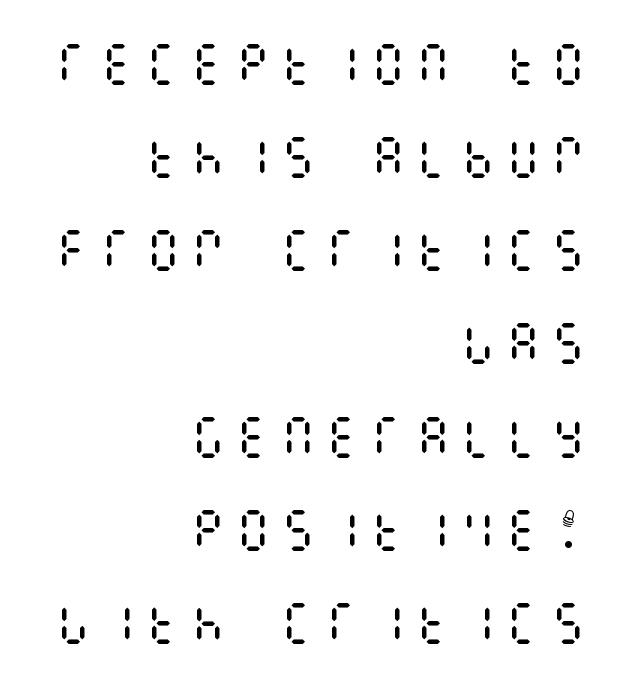
Q: Is the text bold? A: No.
Q: Is the text italic (slanted)? A: No, it is upright.
Q: Is the text underlined? A: No.
Q: How is the paragraph aligned? A: Right-aligned.
Q: Is the spacing between letters normal or unusually wide? A: Unusually wide.
Q: Is the spacing between lines tight, normal or loose? A: Loose.
Q: Width (condensed, normal, or wide)? A: Condensed.
Q: Stroke contrast? A: Medium.
Q: x-height? A: Large.
